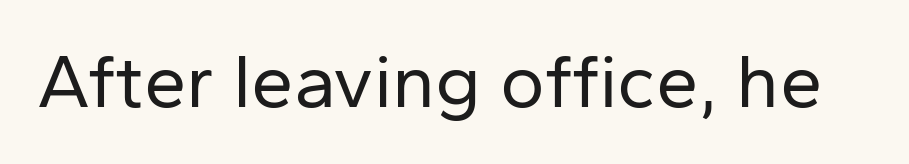
Here the designer chose a conventional face with non-uniform glyph widths. To sum up the face: it is a sans, with no serifs. A bare baseline throughout the passage. In terms of posture, this sample is upright. Compared with a typical body face, this is equally light or lighter still. The rendering keeps characters at their native spacing.
